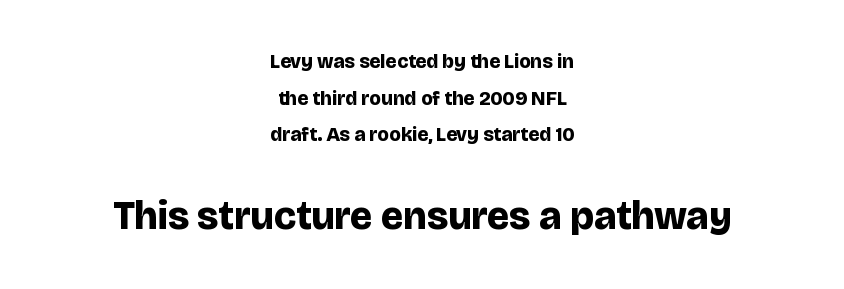
The image shows 40 px bold sans-serif type, upright; set centered, line spacing 1.83x, normal letter spacing, not underlined; the second (bottom) block is 2.0x larger; low stroke contrast and a large x-height.
